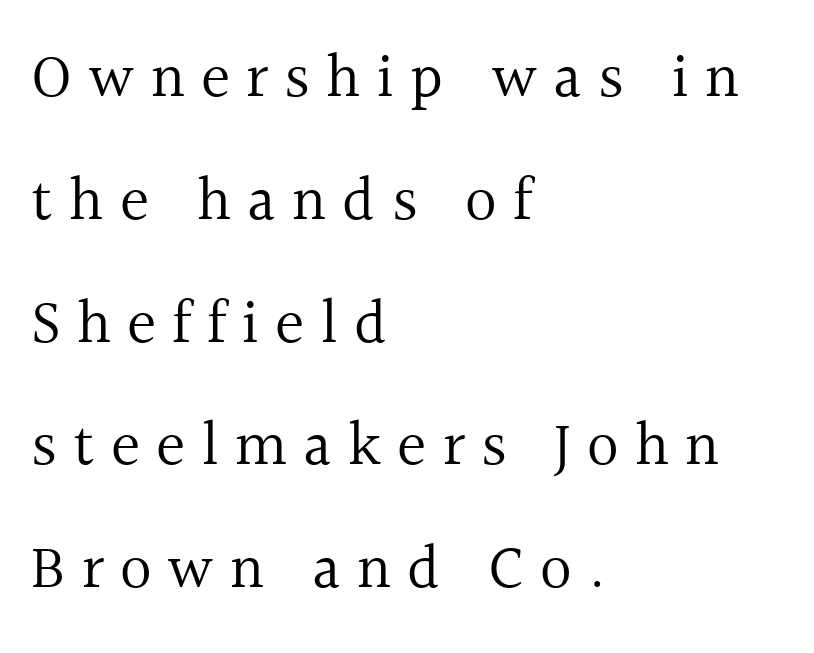
The face used here is seriffed, in the tradition of book romans. This rendering uses left alignment, leaving the right contour irregular. Proportional: the letters do not fall into vertical columns. Vertical stems look standard width or narrower in stroke. Letter spacing: wide.
